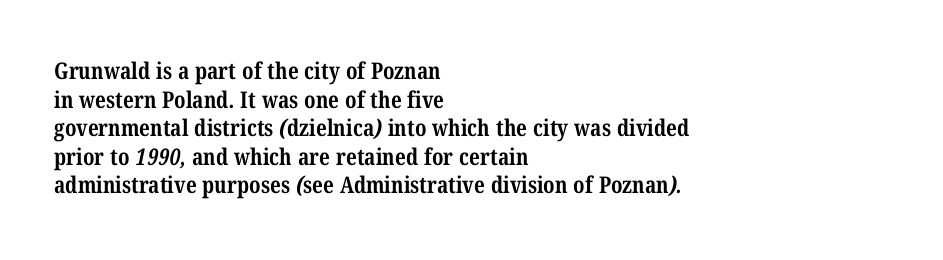
This rendering uses left alignment, leaving the right contour irregular. Nobody touched the tracking dial on this one. Strokes here are thick enough to call this a true bold. Unmarked baselines from the first word to the last.
